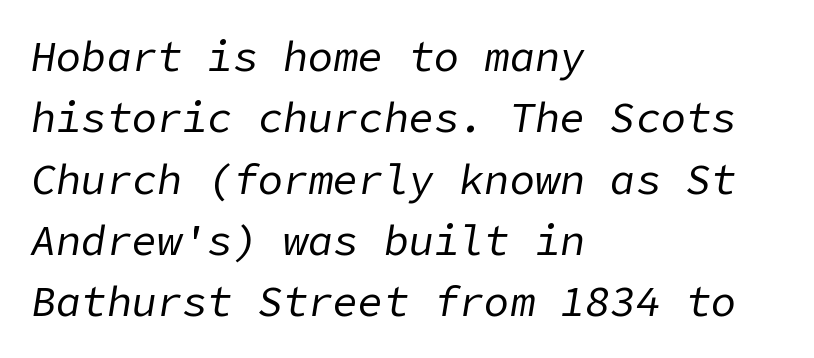
Q: Is the text bold? A: No.
Q: Is the text italic (slanted)? A: Yes, it leans right by about 9 degrees.
Q: Is the text underlined? A: No.
Q: How is the paragraph aligned? A: Left-aligned.
Q: Is the spacing between letters normal or unusually wide? A: Normal.
Q: Is the spacing between lines tight, normal or loose? A: Normal.
Q: Width (condensed, normal, or wide)? A: Normal.
Q: Stroke contrast? A: Low.
Q: x-height? A: Medium.
